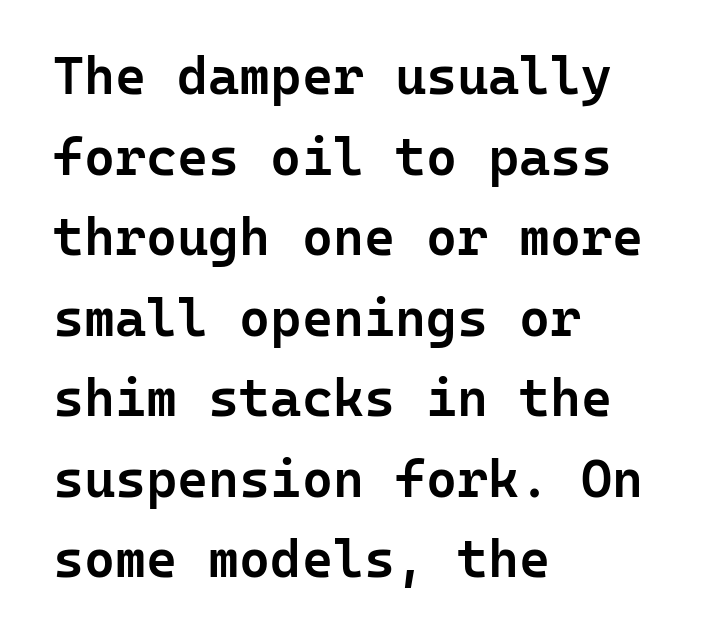
The image shows 53 px semibold sans-serif type, upright, monospaced; set left-aligned, normal line spacing (1.52x), normal letter spacing, not underlined; low stroke contrast and a medium x-height.
